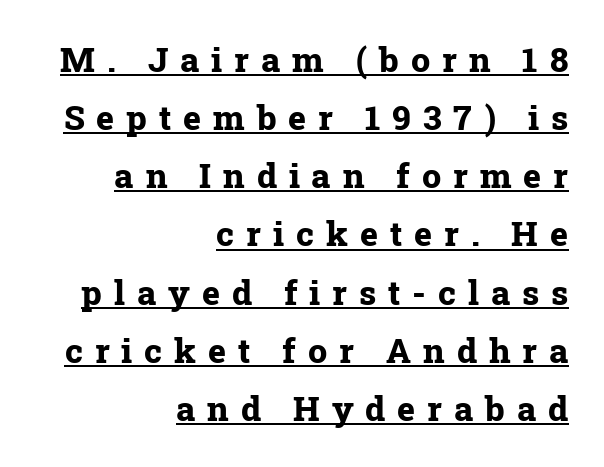
{"serif": "yes", "italic": "no", "bold": "yes", "weight": "bold", "width": "normal", "stroke_contrast": "low", "x_height": "medium", "monospaced": "no", "underline": "yes", "align": "right", "line_spacing_ratio": 1.71, "letter_spacing": "wide", "letter_spacing_em": 0.35, "glyph_px": 34}
